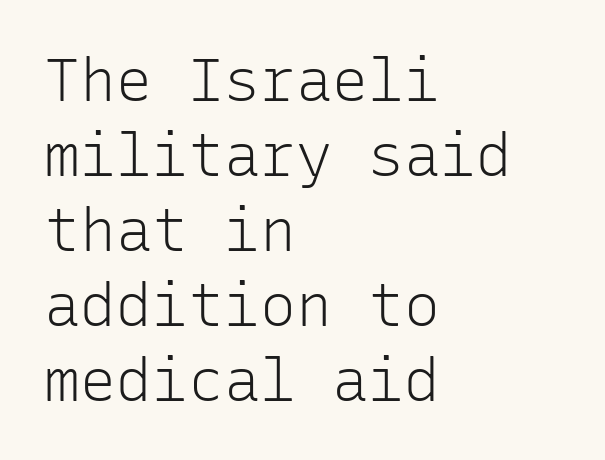
{"serif": "no", "italic": "no", "bold": "no", "weight": "light", "width": "normal", "stroke_contrast": "low", "x_height": "medium", "monospaced": "yes", "underline": "no", "align": "left", "line_spacing": "normal", "line_spacing_ratio": 1.25, "letter_spacing": "normal", "letter_spacing_em": 0.0, "glyph_px": 60}
